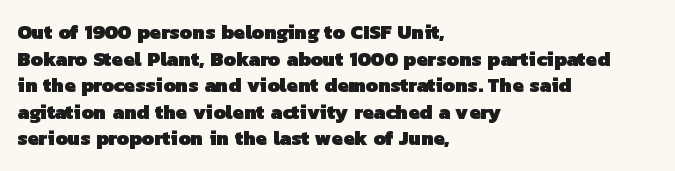
Q: Is the text bold? A: Yes.
Q: Is the text underlined? A: No.
Q: How is the paragraph aligned? A: Left-aligned.
Q: Is the spacing between letters normal or unusually wide? A: Normal.
Q: Is the spacing between lines tight, normal or loose? A: Normal.
